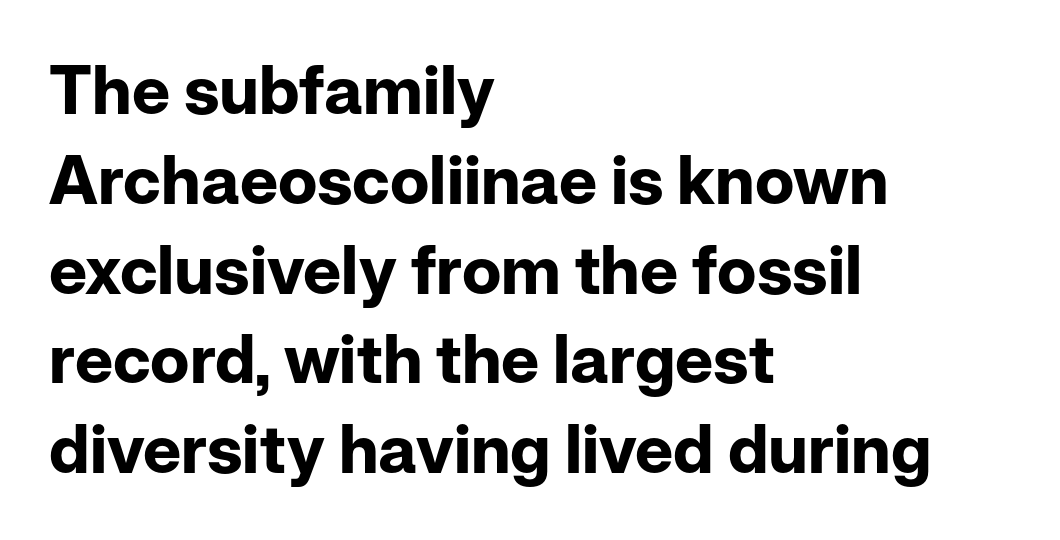
Q: Is the text bold? A: Yes.
Q: Is the text italic (slanted)? A: No, it is upright.
Q: Is the typeface a serif or a sans-serif typeface? A: Sans-serif.
Q: Is the text underlined? A: No.
Q: How is the paragraph aligned? A: Left-aligned.
Q: Is the spacing between letters normal or unusually wide? A: Normal.
Q: Is the spacing between lines tight, normal or loose? A: Normal.
Q: Width (condensed, normal, or wide)? A: Normal.
Q: Stroke contrast? A: Low.
Q: x-height? A: Medium.
Q: Monospaced? A: No.
